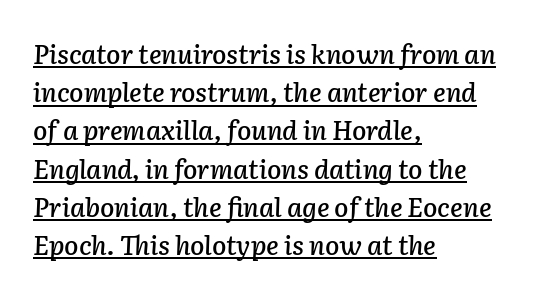
{"italic": "yes", "lean": "right", "slant_degrees": 2, "underline": "yes", "align": "left", "line_spacing": "normal", "line_spacing_ratio": 1.47, "letter_spacing": "normal", "letter_spacing_em": 0.0, "glyph_px": 26}
